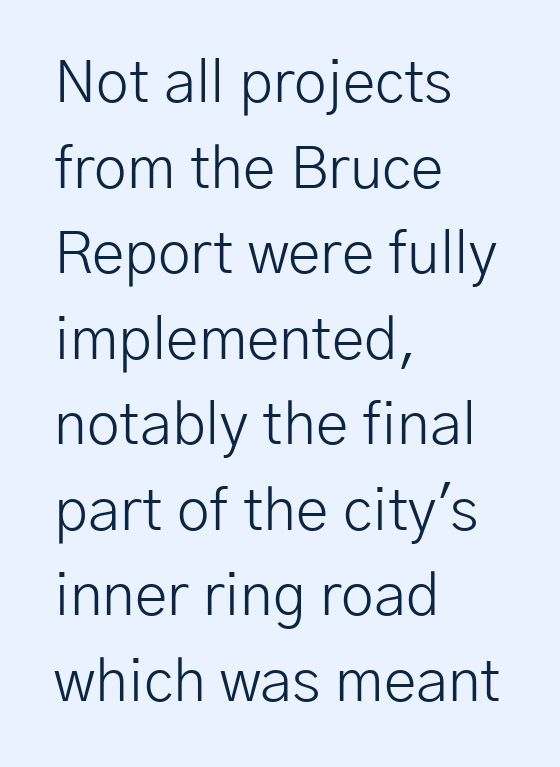
The image shows 59 px light sans-serif type, upright; set left-aligned, normal line spacing (1.45x), normal letter spacing, not underlined; low stroke contrast and a medium x-height.
